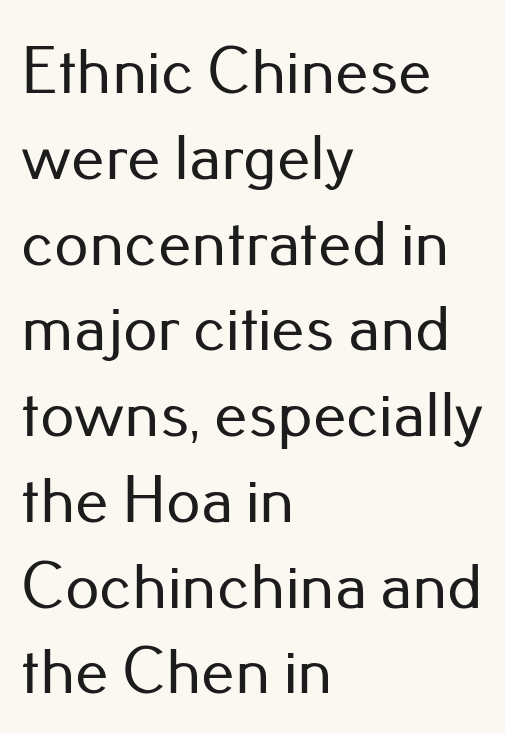
The baseline area is clear. Rows of type keep a routine distance in the vertical direction. Where is the straight margin? On the left. The face used here is rendered with its standard letterfit. The letters stand straight up with perfectly vertical stems.
